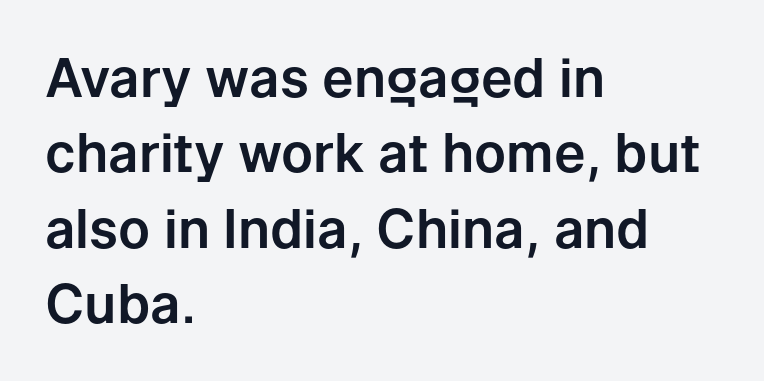
Caption: multi-line text, flush left, ragged right. How are the letters spaced? Ordinarily, with no added tracking. Posture: upright roman. The font family rendered here belongs to the sans-serif group. The space beneath each line is pristine and unruled.
